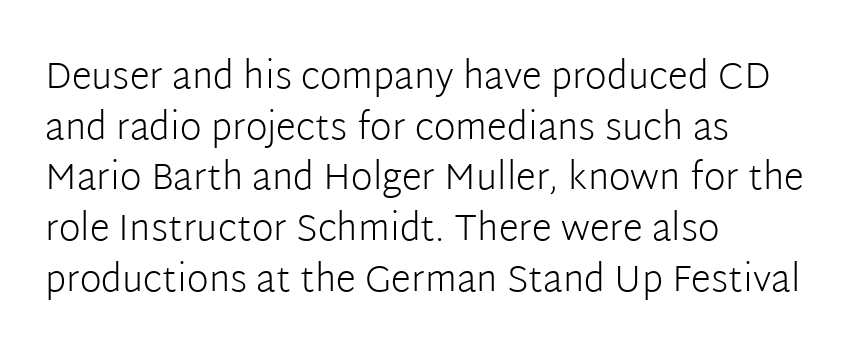
{"serif": "no", "italic": "no", "bold": "no", "weight": "light", "width": "normal", "stroke_contrast": "low", "x_height": "medium", "monospaced": "no", "underline": "no", "align": "left", "line_spacing": "normal", "line_spacing_ratio": 1.37, "letter_spacing": "normal", "letter_spacing_em": 0.0, "glyph_px": 37}
